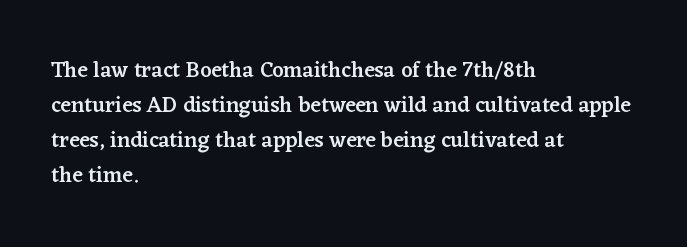
{"italic": "no", "bold": "semi", "underline": "no", "align": "left", "line_spacing": "normal", "line_spacing_ratio": 1.59, "letter_spacing": "normal", "letter_spacing_em": 0.0, "glyph_px": 22}
